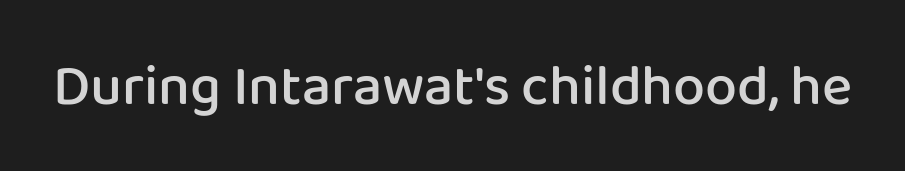
The characters display no serif detailing; their extremities are plain. Typesetter's note: demi weight, one step under bold. The horizontal fit of the characters is conventional and even. Bare-footed words on every line.
